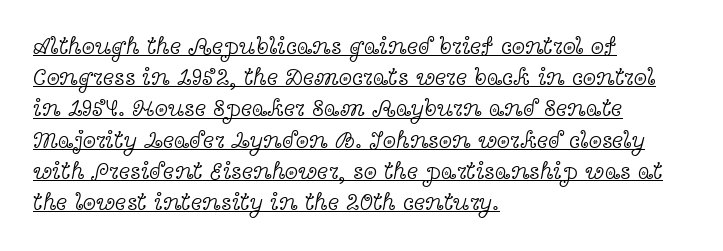
Layout note: lines flush left. Underline: present. Is there any slant? The stems are plumb. Stroke mass is kept to a normal reading level or below. Is the letter spacing exaggerated? No — it looks like the ordinary default. How would I describe the line gaps? Plain and ordinary.
